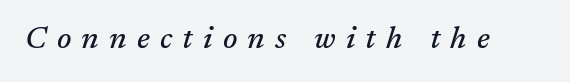
The image shows 31 px serif type, italic (leaning right); set unusually wide letter spacing (+0.33 em), not underlined; medium stroke contrast and a medium x-height.
